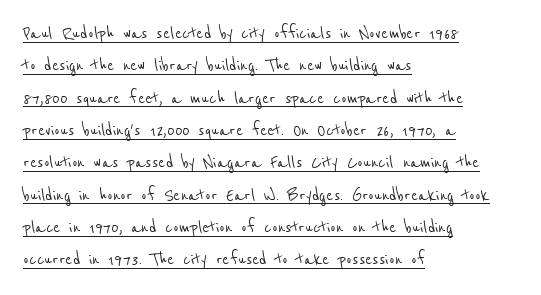
The image shows 21 px text type; set left-aligned, normal line spacing (1.54x), normal letter spacing, underlined.
